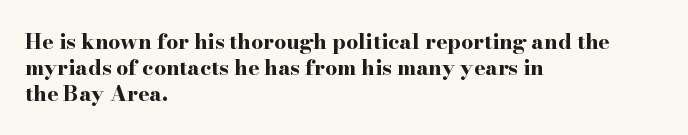
{"italic": "no", "bold": "yes", "underline": "no", "align": "left", "line_spacing_ratio": 1.23, "letter_spacing": "normal", "letter_spacing_em": 0.0, "glyph_px": 21}
